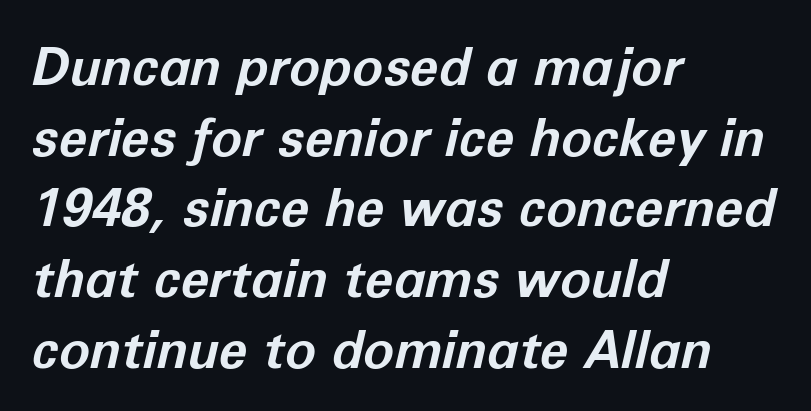
The image shows 52 px bold type, italic (leaning right); set left-aligned, normal line spacing (1.36x), normal letter spacing, not underlined; low stroke contrast and a medium x-height.
